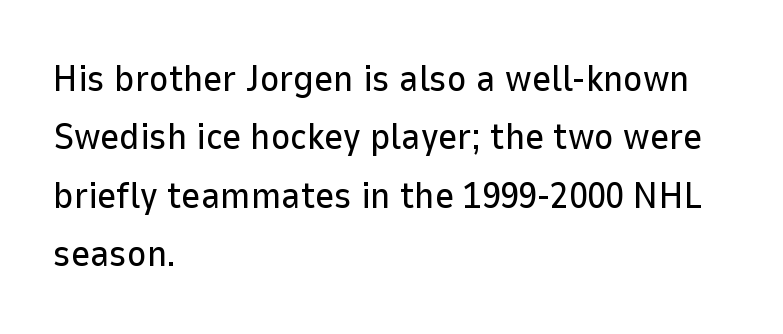
Q: Is the text italic (slanted)? A: No, it is upright.
Q: Is the typeface a serif or a sans-serif typeface? A: Sans-serif.
Q: Is the text underlined? A: No.
Q: How is the paragraph aligned? A: Left-aligned.
Q: Is the spacing between letters normal or unusually wide? A: Normal.
Q: Is the spacing between lines tight, normal or loose? A: Normal.
Q: Width (condensed, normal, or wide)? A: Normal.
Q: Stroke contrast? A: Low.
Q: x-height? A: Medium.
Q: Monospaced? A: No.
